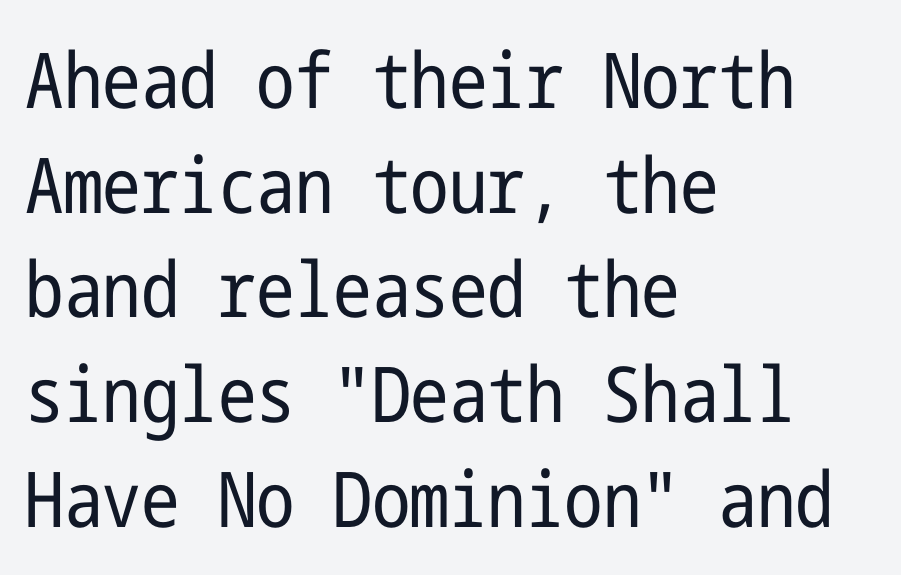
The image shows 77 px regular-weight, condensed sans-serif type, upright; set left-aligned, normal line spacing (1.36x), normal letter spacing, not underlined; low stroke contrast and a medium x-height.
